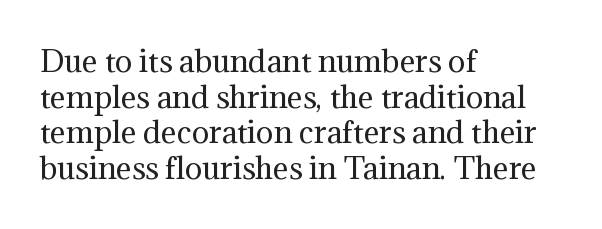
The type is set solid horizontally, with unmodified tracking. Is this a heavy cut? Hardly; it is regular or lighter. You can tell from the footed stems that serif type was used. Clear beneath every line of the passage. The paragraph has a hard left edge and a soft right edge.
